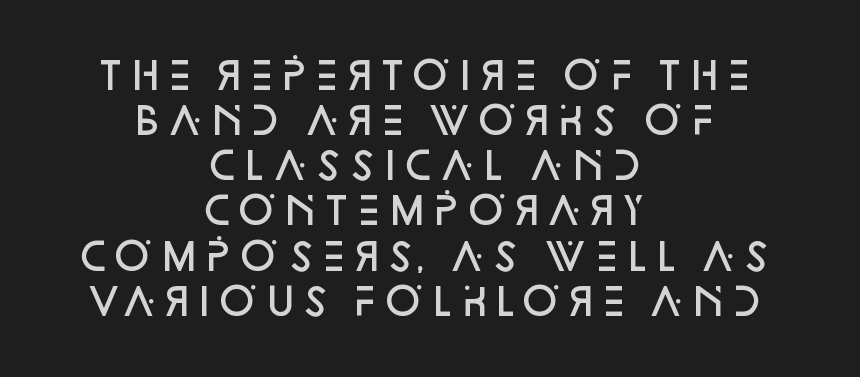
The image shows 37 px semibold sans-serif type, upright; set centered, line spacing 1.22x, normal letter spacing, not underlined; low stroke contrast and a large x-height.
